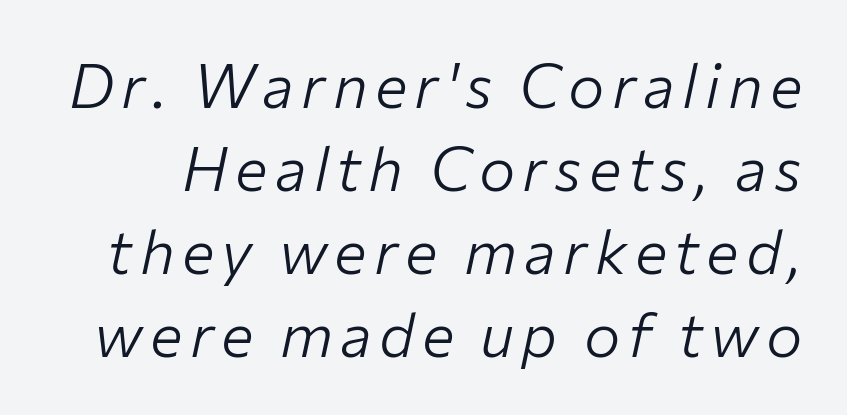
The gap between lines stays unmarked. In terms of leading, this rendering sits right in the middle. Spacing verdict: proportional, widths tailored to each character. A light-to-regular cut is what we see here. If you drew a line through each stem, it would be angled.
